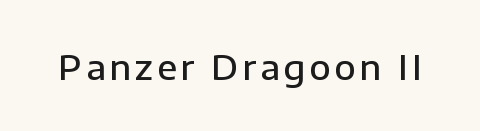
A fair bit of extra ink — the face is semibold, not bold. Is this a sans? Yes — the strokes have no serifs. Beneath every word, the page is bare. The letters advance in unequal steps, a hallmark of proportional type. If you drew a line through each stem, it would be perfectly vertical.
